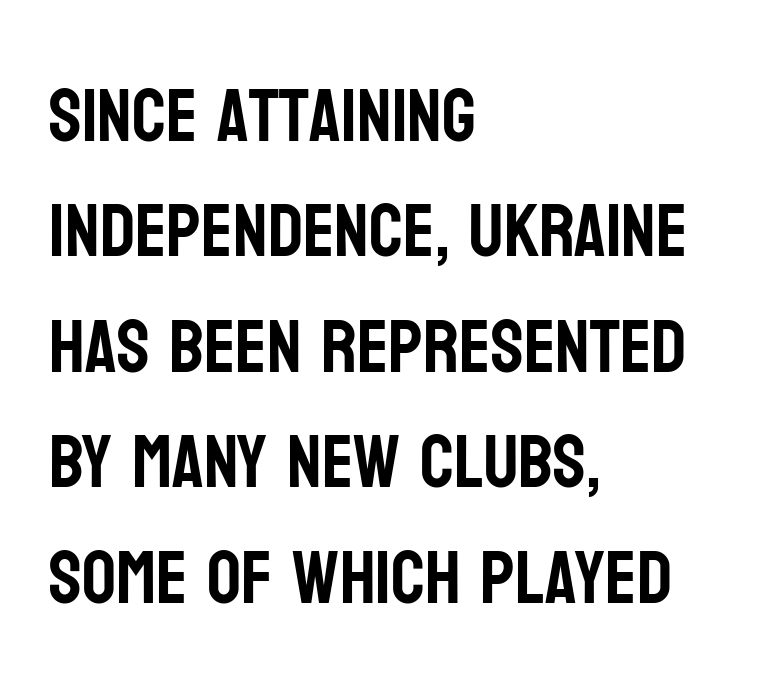
The image shows 75 px condensed sans-serif type, upright; set left-aligned, normal line spacing (1.54x), normal letter spacing, not underlined; low stroke contrast and a large x-height.
